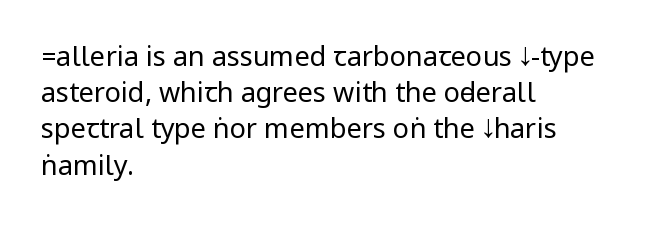
{"italic": "no", "bold": "no", "underline": "no", "align": "left", "line_spacing": "normal", "line_spacing_ratio": 1.34, "letter_spacing": "normal", "letter_spacing_em": 0.0, "glyph_px": 27}
